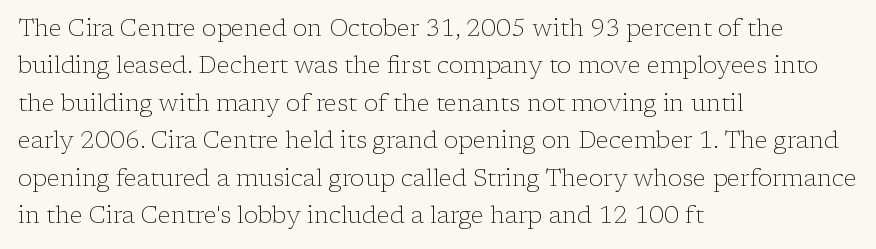
{"italic": "no", "bold": "no", "underline": "no", "align": "left", "line_spacing": "normal", "line_spacing_ratio": 1.56, "letter_spacing": "normal", "letter_spacing_em": 0.0, "glyph_px": 24}
